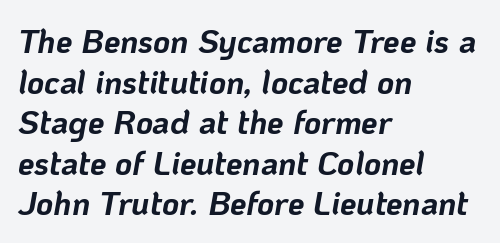
{"italic": "yes", "lean": "right", "slant_degrees": 10, "bold": "yes", "weight": "bold", "width": "normal", "stroke_contrast": "low", "x_height": "medium", "monospaced": "no", "underline": "no", "align": "left", "line_spacing_ratio": 1.23, "letter_spacing": "normal", "letter_spacing_em": 0.0, "glyph_px": 33}
